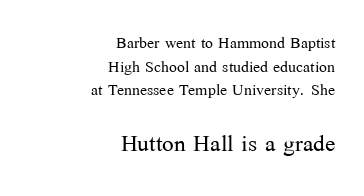
Q: Is the text bold? A: No.
Q: Is the text italic (slanted)? A: No, it is upright.
Q: Is the typeface a serif or a sans-serif typeface? A: Serif.
Q: Is the text underlined? A: No.
Q: How is the paragraph aligned? A: Right-aligned.
Q: Is the spacing between letters normal or unusually wide? A: Normal.
Q: Is the spacing between lines tight, normal or loose? A: Tight.
Q: Which block of text is set in a larger size, the first (top) or the second (bottom)? A: The second (bottom) one.
Q: Width (condensed, normal, or wide)? A: Normal.
Q: Stroke contrast? A: Medium.
Q: x-height? A: Medium.
Q: Monospaced? A: No.
